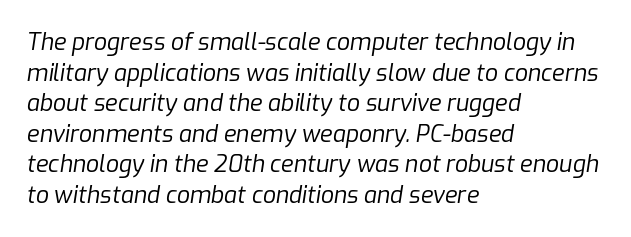
Q: Is the text bold? A: No.
Q: Is the text italic (slanted)? A: Yes, it leans right by about 9 degrees.
Q: Is the text underlined? A: No.
Q: How is the paragraph aligned? A: Left-aligned.
Q: Is the spacing between letters normal or unusually wide? A: Normal.
Q: Is the spacing between lines tight, normal or loose? A: Normal.
